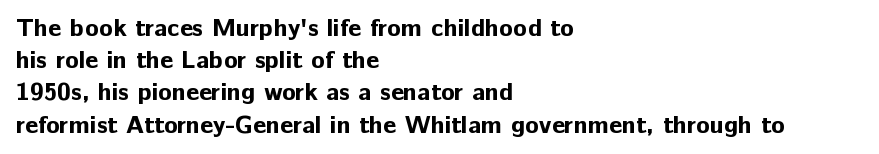
{"italic": "no", "bold": "yes", "underline": "no", "align": "left", "line_spacing": "normal", "line_spacing_ratio": 1.29, "letter_spacing": "normal", "letter_spacing_em": 0.0, "glyph_px": 25}
